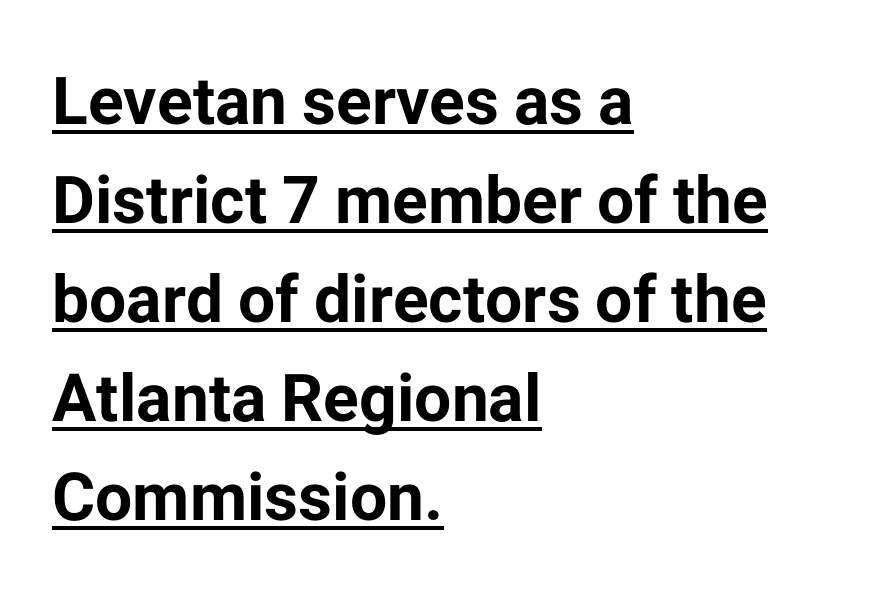
{"serif": "no", "italic": "no", "bold": "yes", "weight": "bold", "width": "normal", "stroke_contrast": "low", "x_height": "medium", "monospaced": "no", "underline": "yes", "align": "left", "line_spacing": "normal", "line_spacing_ratio": 1.5, "letter_spacing": "normal", "letter_spacing_em": 0.0, "glyph_px": 66}
